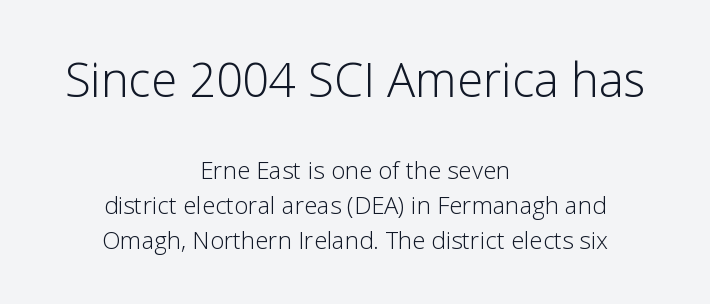
Q: Is the text bold? A: No.
Q: Is the text italic (slanted)? A: No, it is upright.
Q: Is the typeface a serif or a sans-serif typeface? A: Sans-serif.
Q: Is the text underlined? A: No.
Q: How is the paragraph aligned? A: Centered.
Q: Is the spacing between letters normal or unusually wide? A: Normal.
Q: Is the spacing between lines tight, normal or loose? A: Normal.
Q: Which block of text is set in a larger size, the first (top) or the second (bottom)? A: The first (top) one.
Q: Width (condensed, normal, or wide)? A: Normal.
Q: Stroke contrast? A: Low.
Q: x-height? A: Medium.
Q: Monospaced? A: No.
